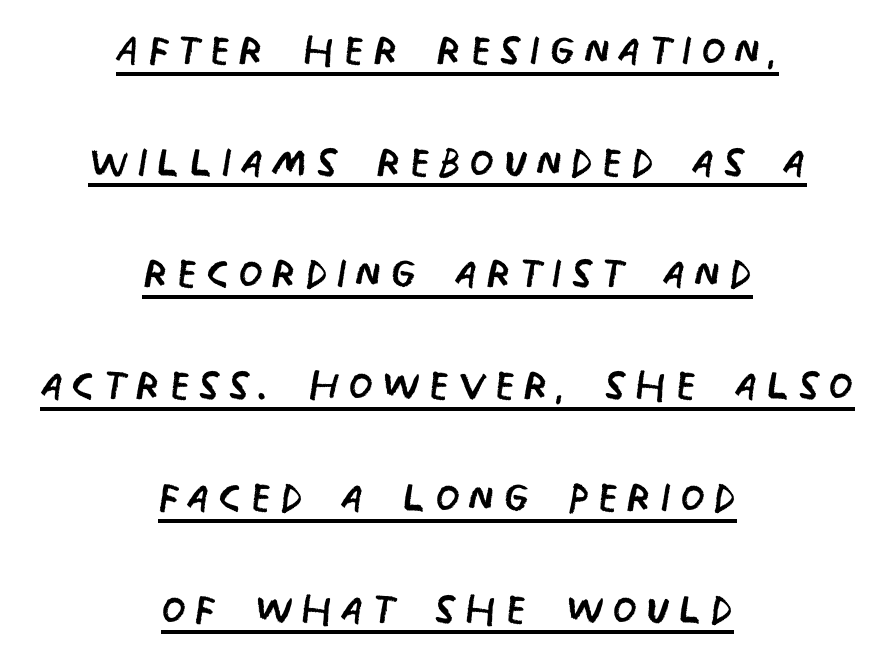
The image shows 57 px regular-weight, condensed sans-serif type; set centered, loose line spacing (1.96x), underlined; low stroke contrast and a large x-height.
